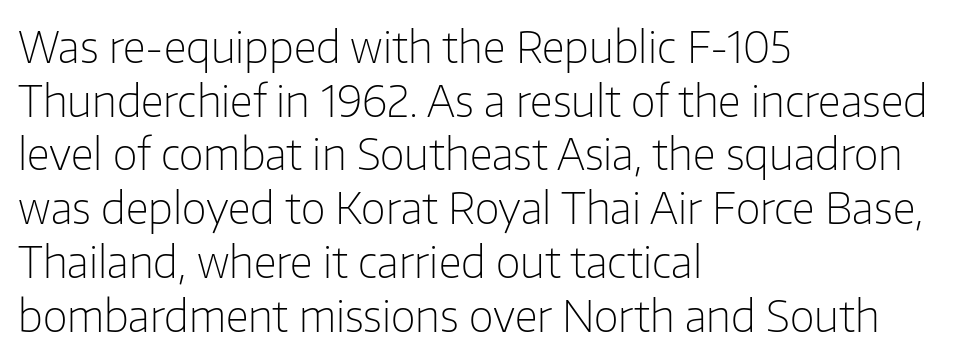
{"serif": "no", "italic": "no", "bold": "no", "weight": "light", "width": "normal", "stroke_contrast": "low", "x_height": "medium", "monospaced": "no", "underline": "no", "align": "left", "line_spacing": "normal", "line_spacing_ratio": 1.25, "letter_spacing": "normal", "letter_spacing_em": 0.0, "glyph_px": 43}
